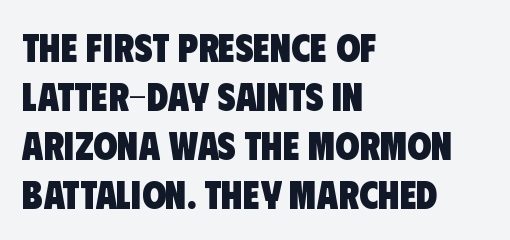
{"serif": "no", "bold": "yes", "weight": "heavy", "width": "condensed", "stroke_contrast": "low", "x_height": "large", "monospaced": "no", "underline": "no", "align": "left", "line_spacing": "normal", "line_spacing_ratio": 1.26, "letter_spacing": "normal", "letter_spacing_em": 0.0, "glyph_px": 39}
